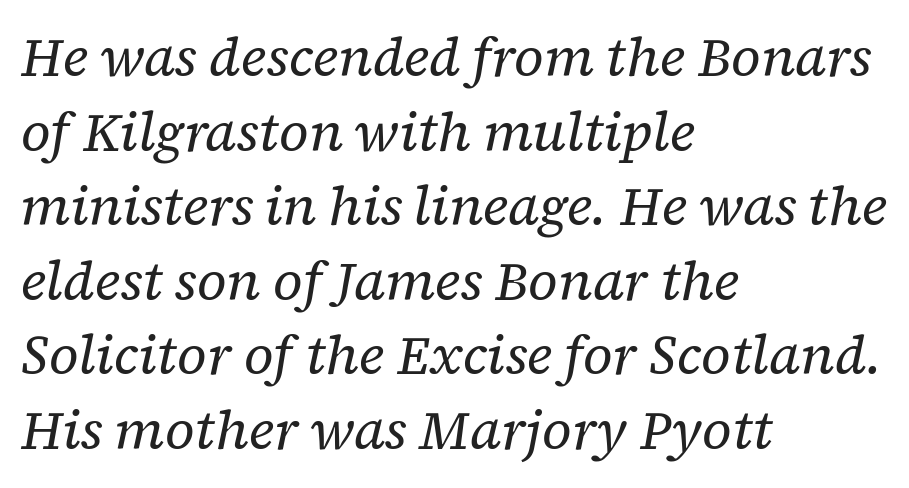
Q: Is the text bold? A: No.
Q: Is the text italic (slanted)? A: Yes, it leans right by about 12 degrees.
Q: Is the typeface a serif or a sans-serif typeface? A: Serif.
Q: Is the text underlined? A: No.
Q: How is the paragraph aligned? A: Left-aligned.
Q: Is the spacing between letters normal or unusually wide? A: Normal.
Q: Is the spacing between lines tight, normal or loose? A: Normal.
Q: Width (condensed, normal, or wide)? A: Normal.
Q: Stroke contrast? A: Low.
Q: x-height? A: Medium.
Q: Monospaced? A: No.
